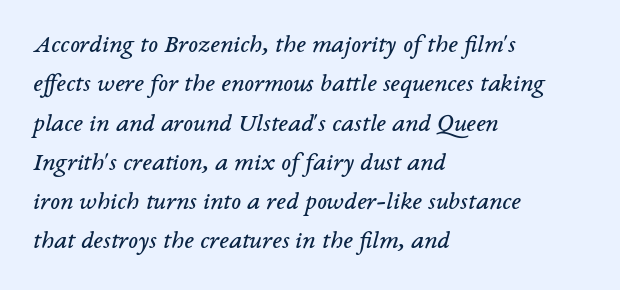
The image shows 26 px text type, italic (leaning right); set left-aligned, normal line spacing (1.51x), normal letter spacing, not underlined.
